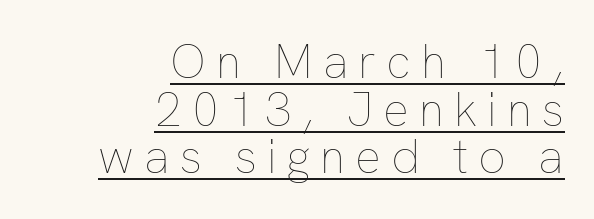
Q: Is the text bold? A: No.
Q: Is the text italic (slanted)? A: No, it is upright.
Q: Is the text underlined? A: Yes.
Q: How is the paragraph aligned? A: Right-aligned.
Q: Is the spacing between letters normal or unusually wide? A: Unusually wide.
Q: Is the spacing between lines tight, normal or loose? A: Tight.
Q: Width (condensed, normal, or wide)? A: Normal.
Q: Stroke contrast? A: Low.
Q: x-height? A: Medium.
Q: Monospaced? A: No.
